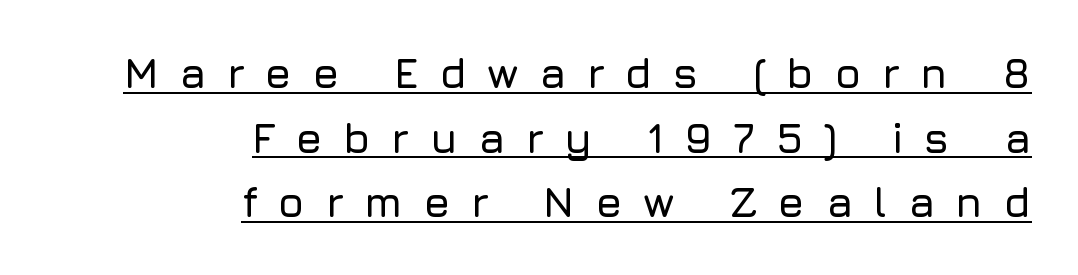
The image shows 42 px sans-serif type, upright; set right-aligned, normal line spacing (1.54x), unusually wide letter spacing (+0.49 em), underlined; low stroke contrast and a medium x-height.
